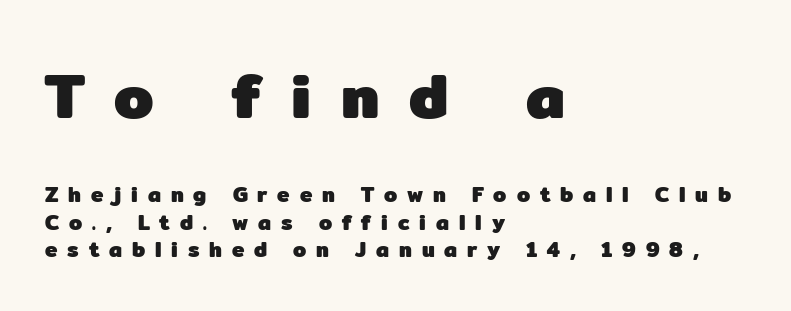
{"serif": "no", "italic": "no", "bold": "yes", "weight": "heavy", "width": "normal", "stroke_contrast": "low", "x_height": "medium", "monospaced": "no", "underline": "no", "align": "left", "line_spacing": "normal", "line_spacing_ratio": 1.3, "letter_spacing": "wide", "letter_spacing_em": 0.47, "larger_block": "first", "size_ratio": 3.0, "glyph_px": 63}
